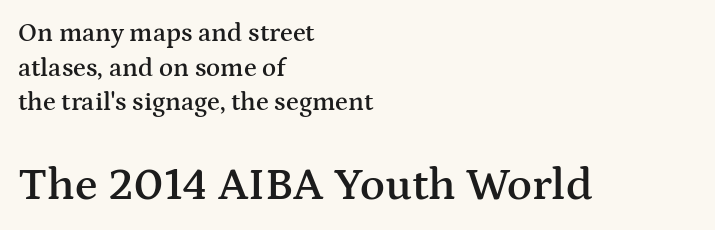
The image shows 46 px semibold, wide serif type, upright; set left-aligned, normal line spacing (1.33x), normal letter spacing, not underlined; the second (bottom) block is 1.77x larger; medium stroke contrast and a medium x-height.
